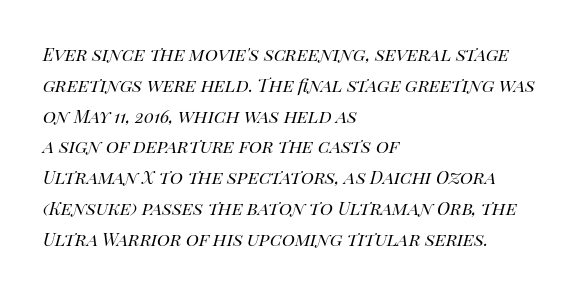
The image shows 22 px text type, italic (leaning right); set left-aligned, normal line spacing (1.4x), normal letter spacing, not underlined.
